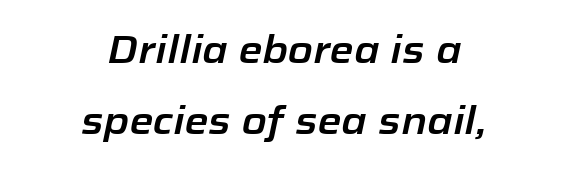
Q: Is the text italic (slanted)? A: Yes, it leans right by about 12 degrees.
Q: Is the text underlined? A: No.
Q: How is the paragraph aligned? A: Centered.
Q: Is the spacing between letters normal or unusually wide? A: Normal.
Q: Width (condensed, normal, or wide)? A: Normal.
Q: Stroke contrast? A: Low.
Q: x-height? A: Medium.
Q: Monospaced? A: No.
